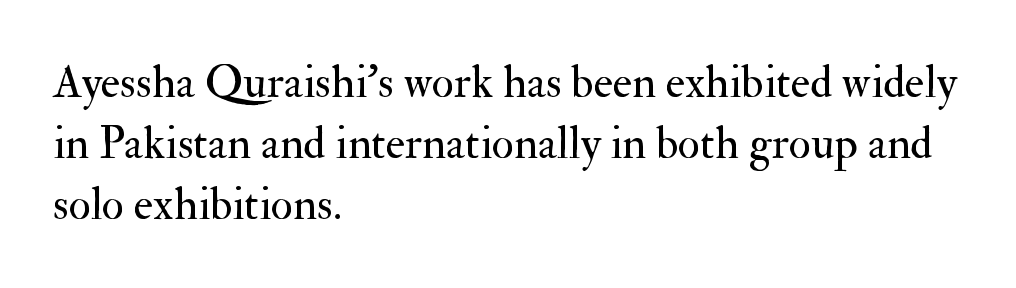
Ordinary non-slanted type is in use. One glance says typical: line gaps are just what's usual. All the whitespace from short lines collects on the right. Descenders hang freely into open space.
